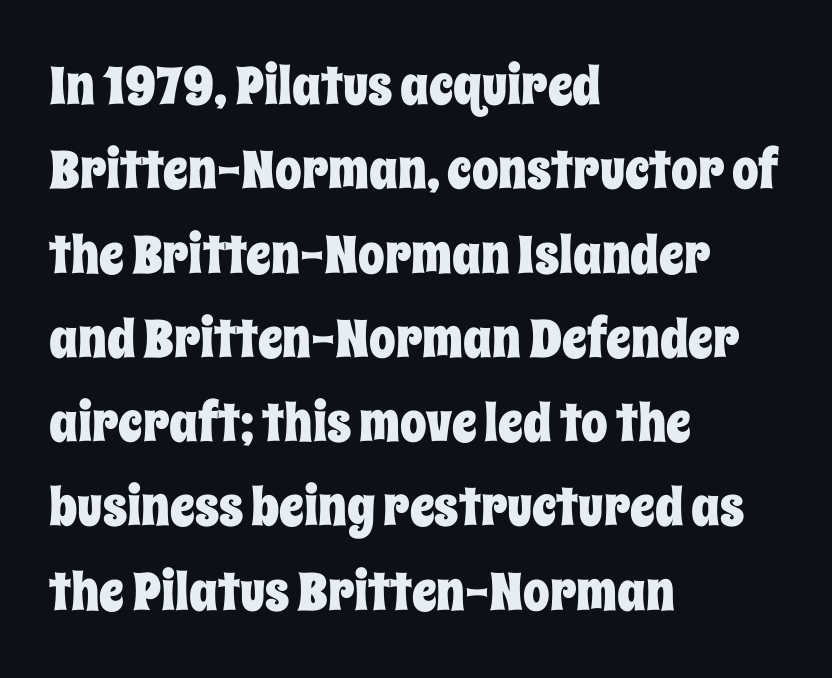
Q: Is the text italic (slanted)? A: No, it is upright.
Q: Is the text underlined? A: No.
Q: How is the paragraph aligned? A: Left-aligned.
Q: Is the spacing between letters normal or unusually wide? A: Normal.
Q: Is the spacing between lines tight, normal or loose? A: Normal.
Q: Width (condensed, normal, or wide)? A: Condensed.
Q: Stroke contrast? A: Low.
Q: x-height? A: Large.
Q: Monospaced? A: No.
